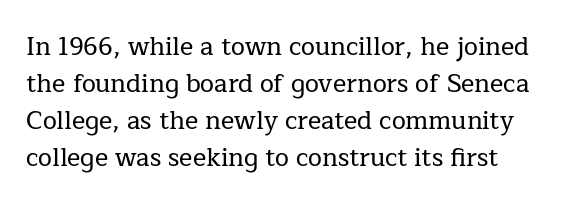
{"italic": "no", "underline": "no", "align": "left", "line_spacing": "normal", "line_spacing_ratio": 1.48, "letter_spacing": "normal", "letter_spacing_em": 0.0, "glyph_px": 25}
